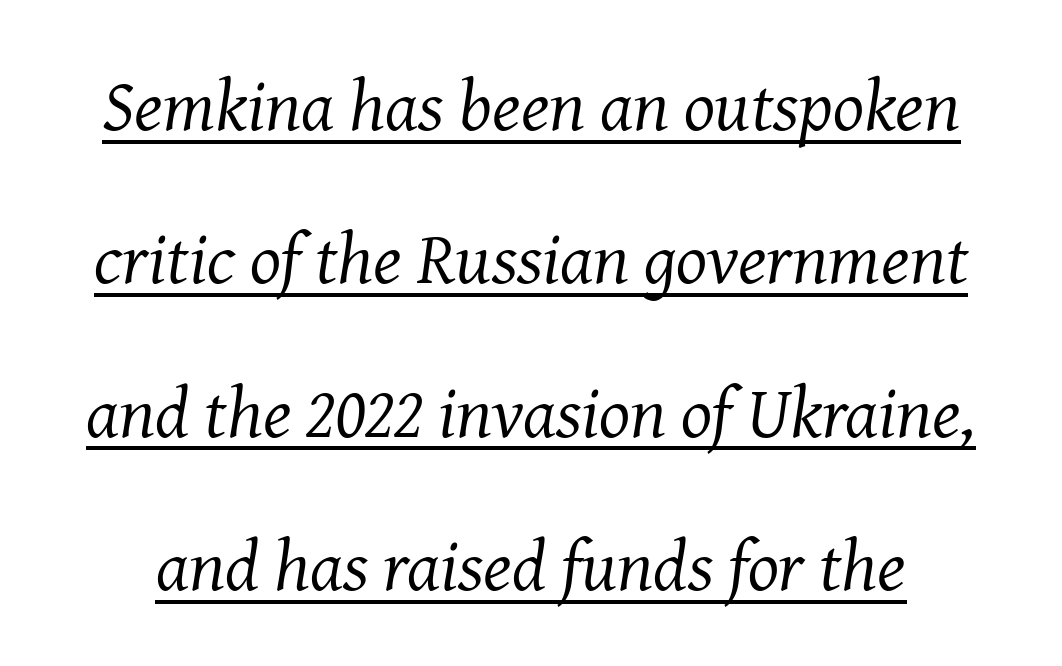
Q: Is the text bold? A: No.
Q: Is the text italic (slanted)? A: Yes, it leans right by about 8 degrees.
Q: Is the typeface a serif or a sans-serif typeface? A: Serif.
Q: Is the text underlined? A: Yes.
Q: Is the spacing between letters normal or unusually wide? A: Normal.
Q: Is the spacing between lines tight, normal or loose? A: Loose.
Q: Width (condensed, normal, or wide)? A: Normal.
Q: Stroke contrast? A: Medium.
Q: x-height? A: Medium.
Q: Monospaced? A: No.
